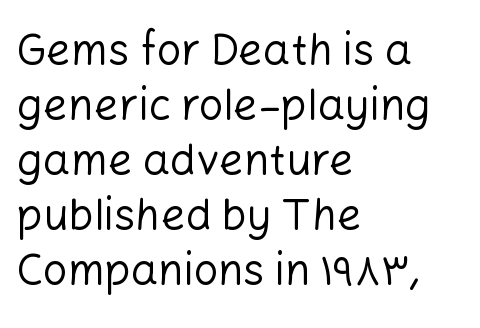
{"serif": "no", "italic": "no", "bold": "no", "weight": "regular", "width": "normal", "stroke_contrast": "low", "x_height": "medium", "monospaced": "no", "underline": "no", "align": "left", "line_spacing": "normal", "line_spacing_ratio": 1.28, "letter_spacing": "normal", "letter_spacing_em": 0.0, "glyph_px": 43}
